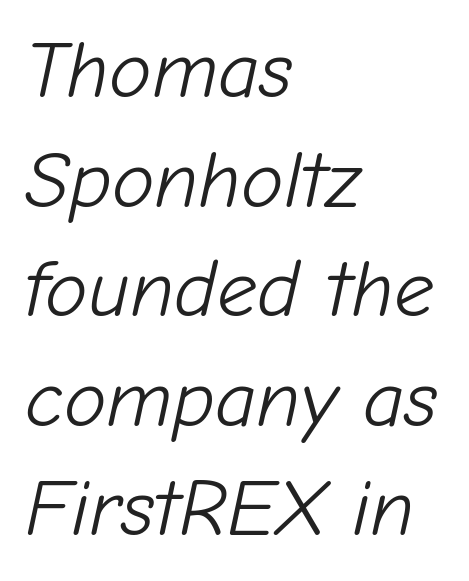
{"italic": "yes", "lean": "right", "slant_degrees": 12, "bold": "no", "weight": "light", "width": "normal", "stroke_contrast": "low", "x_height": "medium", "monospaced": "no", "underline": "no", "align": "left", "line_spacing": "normal", "line_spacing_ratio": 1.37, "letter_spacing": "normal", "letter_spacing_em": 0.0, "glyph_px": 80}
